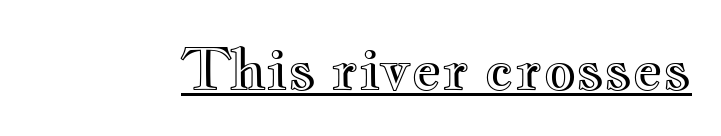
These lines are rendered in a variable-pitch font. Underlined type. Spacing between characters is what you'd get straight out of the box. Rendered with straight, roman letterforms.
